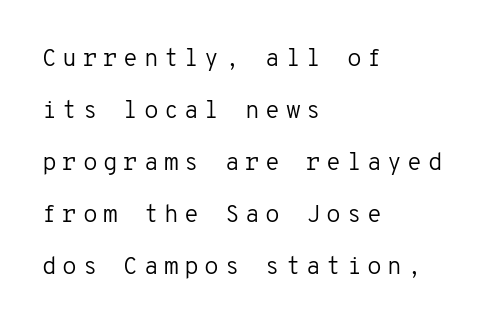
{"italic": "no", "bold": "no", "underline": "no", "align": "left", "line_spacing": "loose", "line_spacing_ratio": 2.17, "letter_spacing": "wide", "letter_spacing_em": 0.23, "glyph_px": 24}
